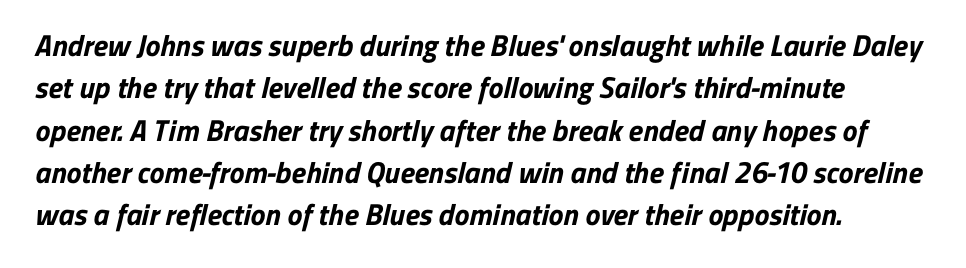
The image shows 30 px bold sans-serif type; set left-aligned, normal line spacing (1.41x), normal letter spacing, not underlined; low stroke contrast and a medium x-height.
